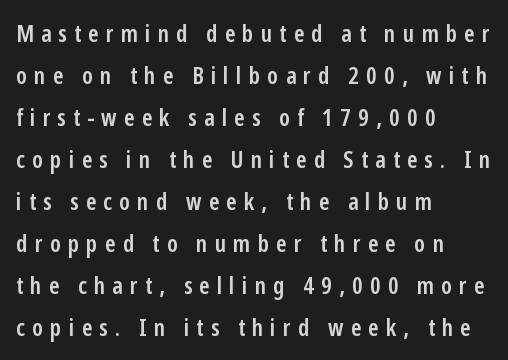
Q: Is the text bold? A: Semi-bold.
Q: Is the text italic (slanted)? A: No, it is upright.
Q: Is the text underlined? A: No.
Q: How is the paragraph aligned? A: Left-aligned.
Q: Is the spacing between letters normal or unusually wide? A: Unusually wide.
